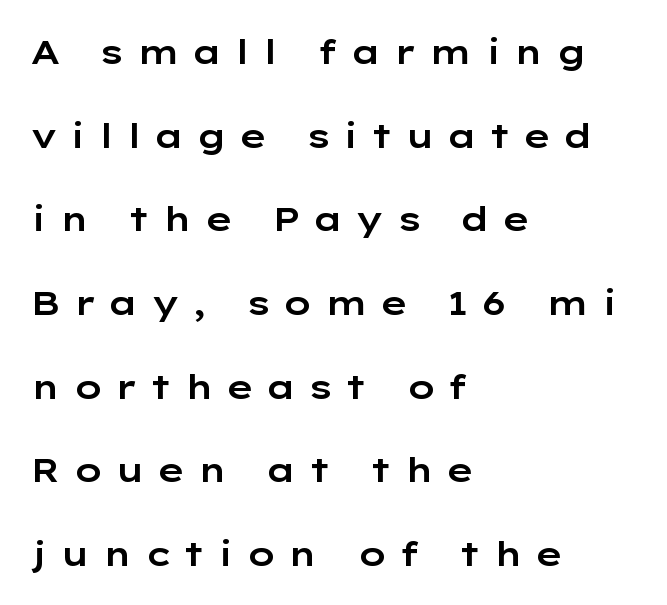
{"serif": "no", "italic": "no", "width": "wide", "stroke_contrast": "low", "x_height": "medium", "monospaced": "no", "underline": "no", "align": "left", "line_spacing": "loose", "line_spacing_ratio": 2.46, "letter_spacing": "wide", "letter_spacing_em": 0.34, "glyph_px": 34}
